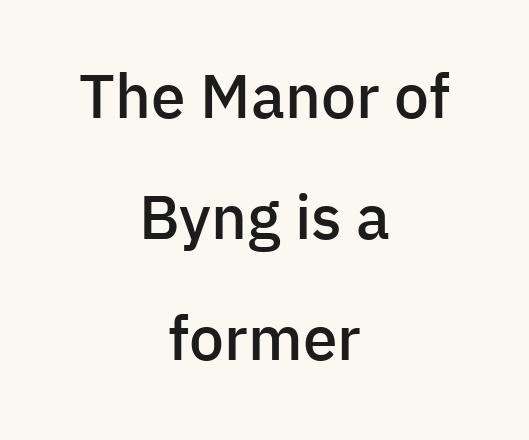
The image shows 62 px semibold sans-serif type, upright; set centered, loose line spacing (1.95x), normal letter spacing, not underlined; low stroke contrast and a medium x-height.
